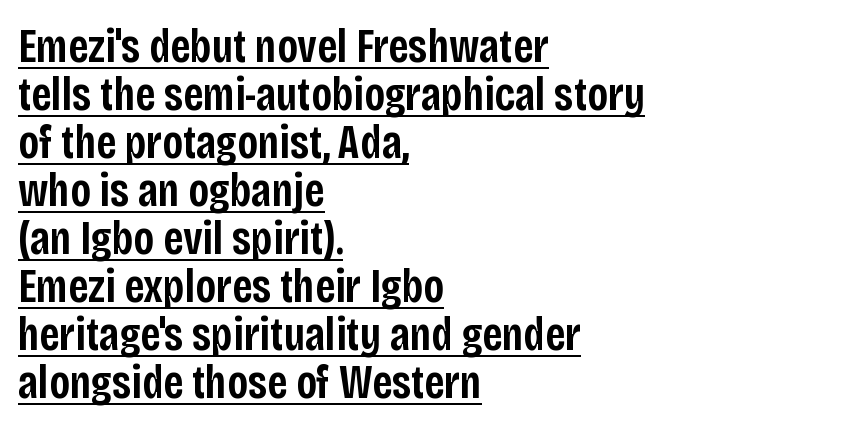
Leading: reduced. Notice how a bar underscores the lettering throughout. Which margin do the lines hug? The left one — the right edge is uneven. If you drew a line through each stem, it would be perfectly vertical. Letterform terminals end flat and unadorned throughout the passage. The strokes are fattened partway — semibold, not bold.
